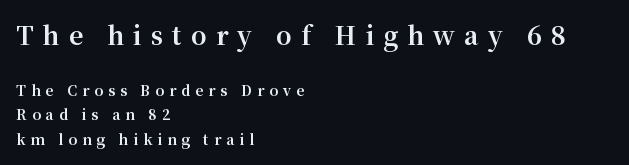
{"italic": "no", "bold": "yes", "underline": "no", "align": "left", "line_spacing_ratio": 1.73, "letter_spacing": "wide", "letter_spacing_em": 0.36, "larger_block": "first", "size_ratio": 1.79, "glyph_px": 25}
